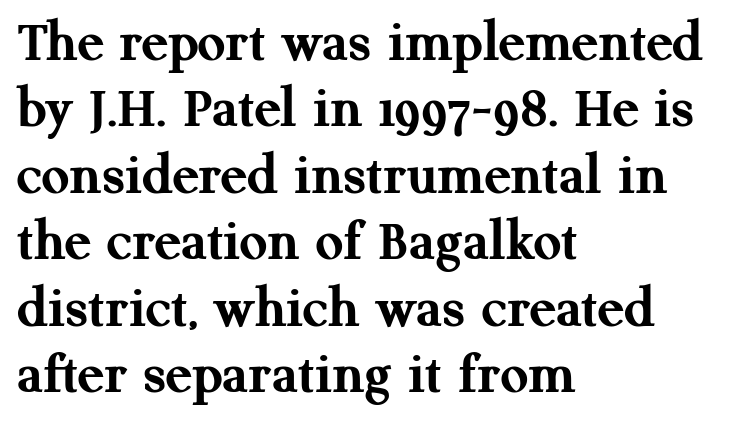
The image shows 61 px semibold serif type, upright; set left-aligned, tight line spacing (1.09x), normal letter spacing, not underlined; medium stroke contrast and a medium x-height.
